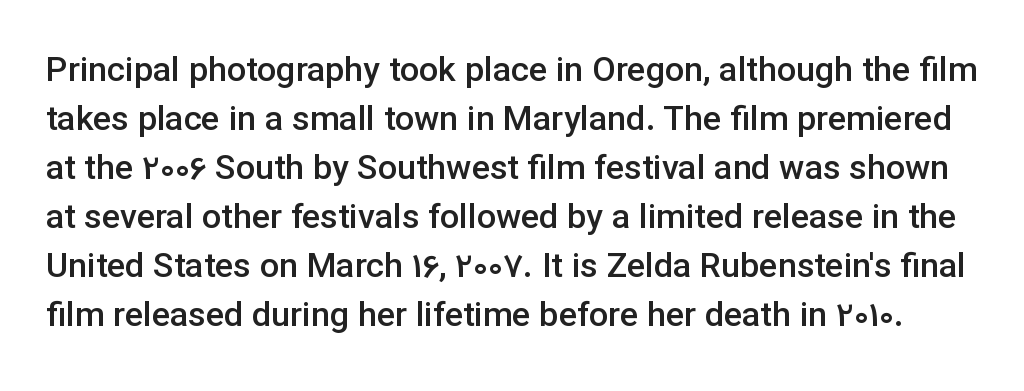
{"serif": "no", "italic": "no", "bold": "semi", "weight": "semibold", "width": "normal", "stroke_contrast": "low", "x_height": "medium", "monospaced": "no", "underline": "no", "line_spacing": "normal", "line_spacing_ratio": 1.44, "letter_spacing": "normal", "letter_spacing_em": 0.0, "glyph_px": 34}
